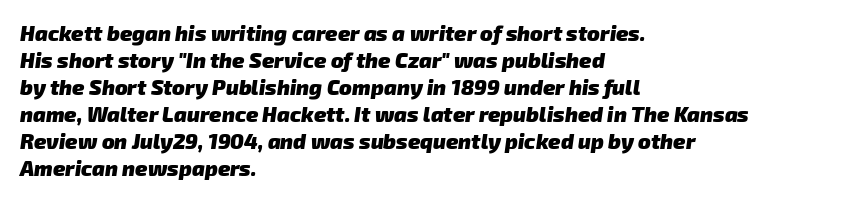
The space between consecutive lines is moderate. Left-aligned paragraph, ragged on the right. Just letters on the line, the space beneath them empty. Heft: maximum for text — a bold. Short note: letters normally spaced.
